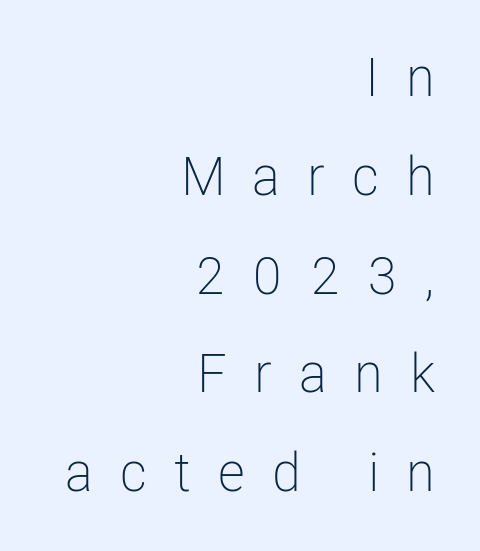
Q: Is the text bold? A: No.
Q: Is the text italic (slanted)? A: No, it is upright.
Q: Is the typeface a serif or a sans-serif typeface? A: Sans-serif.
Q: Is the text underlined? A: No.
Q: How is the paragraph aligned? A: Right-aligned.
Q: Is the spacing between letters normal or unusually wide? A: Unusually wide.
Q: Width (condensed, normal, or wide)? A: Condensed.
Q: Stroke contrast? A: Low.
Q: x-height? A: Medium.
Q: Monospaced? A: No.
